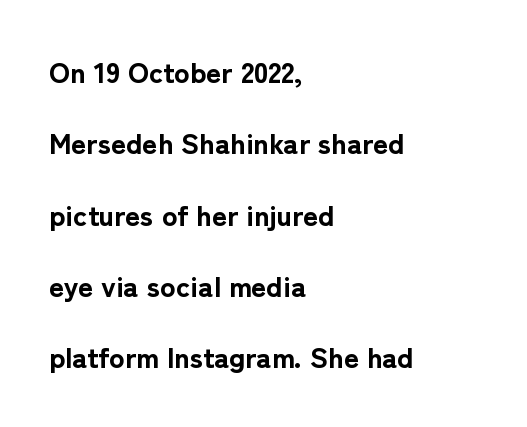
Q: Is the text bold? A: Yes.
Q: Is the text italic (slanted)? A: No, it is upright.
Q: Is the typeface a serif or a sans-serif typeface? A: Sans-serif.
Q: Is the text underlined? A: No.
Q: How is the paragraph aligned? A: Left-aligned.
Q: Is the spacing between letters normal or unusually wide? A: Normal.
Q: Is the spacing between lines tight, normal or loose? A: Loose.
Q: Width (condensed, normal, or wide)? A: Normal.
Q: Stroke contrast? A: Low.
Q: x-height? A: Medium.
Q: Monospaced? A: No.
